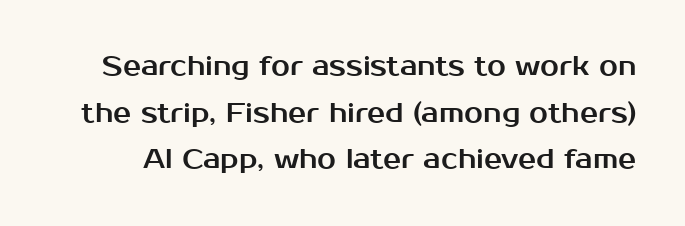
Any mark beneath the type? The region is blank. The tracking reads as untouched default to a designer's eye. A typesetter would mark this as roman, not italic.
